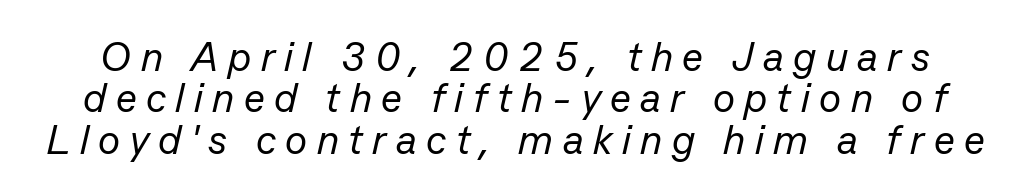
{"italic": "yes", "lean": "right", "slant_degrees": 13, "bold": "no", "weight": "regular", "width": "normal", "stroke_contrast": "low", "x_height": "medium", "monospaced": "no", "underline": "no", "line_spacing": "tight", "line_spacing_ratio": 1.01, "letter_spacing": "wide", "letter_spacing_em": 0.23, "glyph_px": 41}
